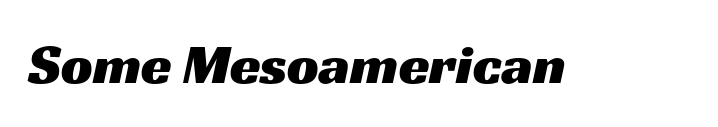
{"serif": "no", "width": "wide", "stroke_contrast": "medium", "x_height": "medium", "monospaced": "no", "underline": "no", "letter_spacing": "normal", "letter_spacing_em": 0.0, "glyph_px": 56}
